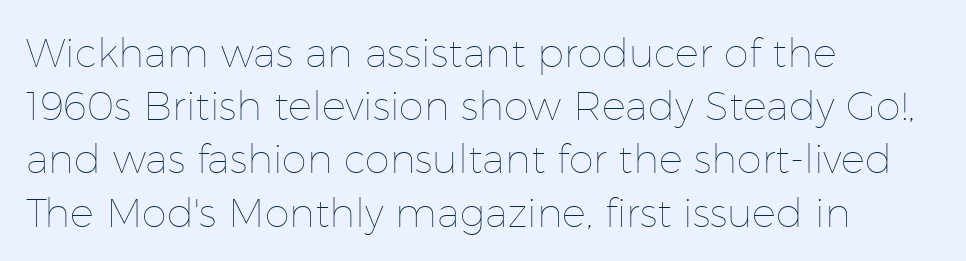
{"italic": "no", "bold": "no", "weight": "thin", "width": "normal", "stroke_contrast": "low", "x_height": "medium", "monospaced": "no", "underline": "no", "align": "left", "line_spacing": "normal", "line_spacing_ratio": 1.33, "letter_spacing": "normal", "letter_spacing_em": 0.0, "glyph_px": 40}
